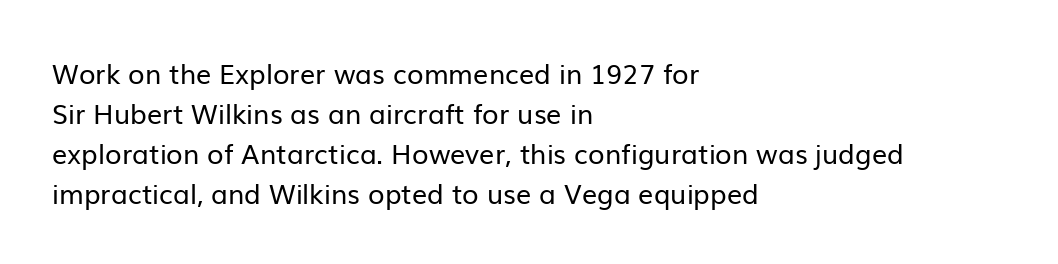
{"italic": "no", "bold": "no", "underline": "no", "align": "left", "line_spacing": "normal", "line_spacing_ratio": 1.48, "letter_spacing": "normal", "letter_spacing_em": 0.0, "glyph_px": 27}
